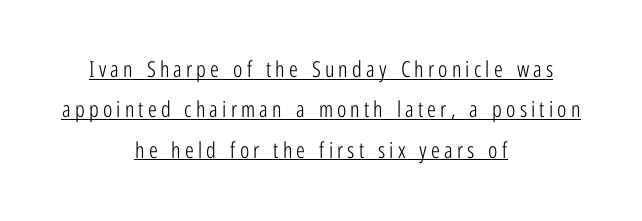
Q: Is the text bold? A: No.
Q: Is the text italic (slanted)? A: No, it is upright.
Q: Is the text underlined? A: Yes.
Q: How is the paragraph aligned? A: Centered.
